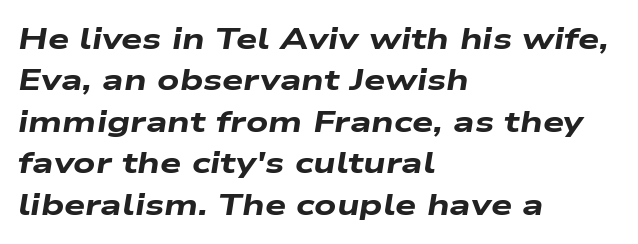
Nothing unusual about the tracking: characters are spaced as the font intends. A classic flush-left, rag-right setting is used for this passage. The strokes are fattened all the way to bold. Lines of text with bare space underneath.
